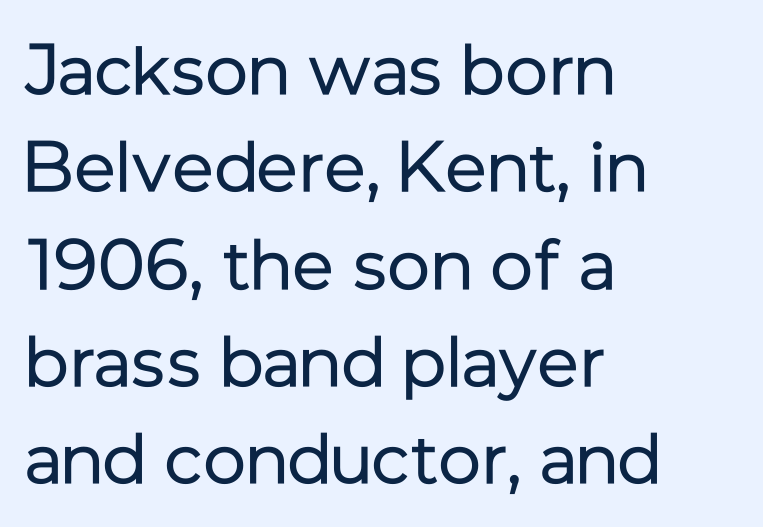
Q: Is the text bold? A: No.
Q: Is the text italic (slanted)? A: No, it is upright.
Q: Is the typeface a serif or a sans-serif typeface? A: Sans-serif.
Q: Is the text underlined? A: No.
Q: How is the paragraph aligned? A: Left-aligned.
Q: Is the spacing between letters normal or unusually wide? A: Normal.
Q: Is the spacing between lines tight, normal or loose? A: Normal.
Q: Width (condensed, normal, or wide)? A: Normal.
Q: Stroke contrast? A: Low.
Q: x-height? A: Medium.
Q: Monospaced? A: No.
